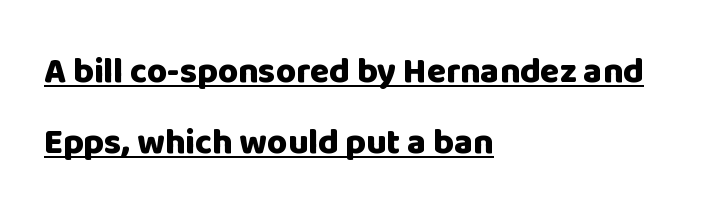
This sample uses an upright cut, with every glyph sitting square on the baseline. Proportional: the letters do not fall into vertical columns. The passage shown is emphatically bold. Airy leading.
